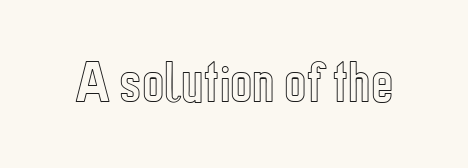
The image shows 47 px condensed type, upright; set normal letter spacing, not underlined; a medium x-height.
